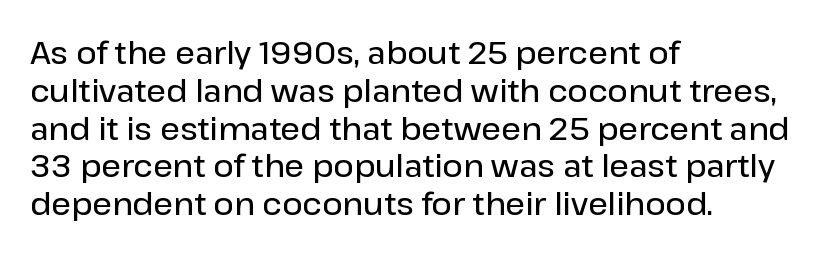
Rendered with straight, roman letterforms. This sample has the flowing, uneven cadence of proportional lettering. Note: no serifs on the glyphs. The rendering uses a semibold face; strokes are thickened but not to full bold. You could call the tracking neutral — neither tight nor loose.
